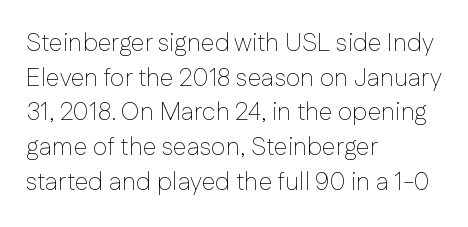
The letters stand straight up with perfectly vertical stems. The typesetter chose a ragged-right arrangement here. What's the leading like? Ordinary, nothing unusual. Nothing unusual about the tracking: characters are spaced as the font intends. Is the stroke heavy? The answer is a plain regular-or-lighter.
